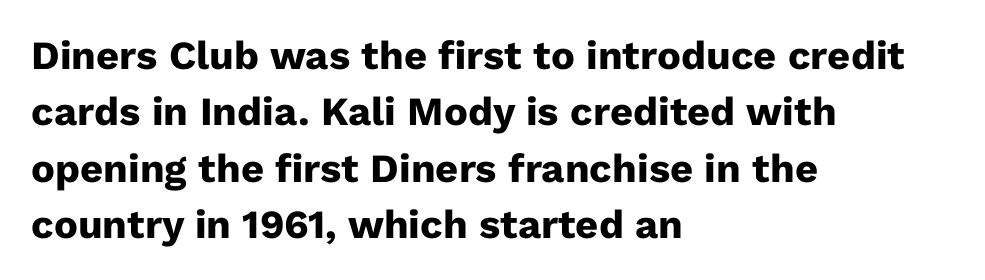
Every row of glyphs begins at an identical x-position on the left. You could call the tracking neutral — neither tight nor loose. The designer left line spacing at the default. The string is rendered with underlining switched off.
